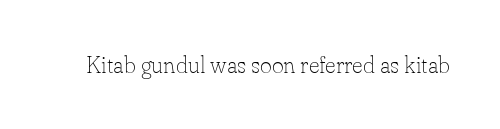
Q: Is the text bold? A: No.
Q: Is the text italic (slanted)? A: No, it is upright.
Q: Is the text underlined? A: No.
Q: Is the spacing between letters normal or unusually wide? A: Normal.
